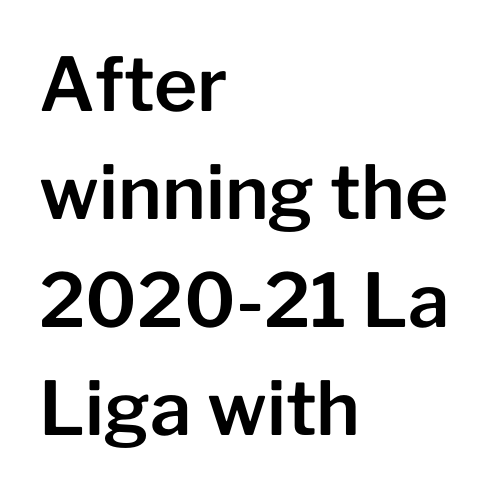
Q: Is the text italic (slanted)? A: No, it is upright.
Q: Is the typeface a serif or a sans-serif typeface? A: Sans-serif.
Q: Is the text underlined? A: No.
Q: How is the paragraph aligned? A: Left-aligned.
Q: Is the spacing between letters normal or unusually wide? A: Normal.
Q: Is the spacing between lines tight, normal or loose? A: Normal.
Q: Width (condensed, normal, or wide)? A: Normal.
Q: Stroke contrast? A: Low.
Q: x-height? A: Medium.
Q: Monospaced? A: No.
